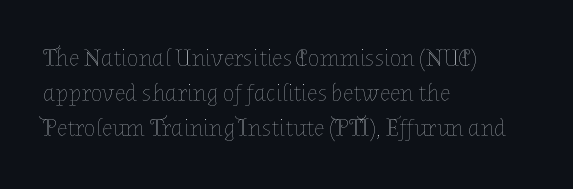
Q: Is the text bold? A: No.
Q: Is the text italic (slanted)? A: No, it is upright.
Q: Is the text underlined? A: No.
Q: How is the paragraph aligned? A: Left-aligned.
Q: Is the spacing between letters normal or unusually wide? A: Normal.
Q: Is the spacing between lines tight, normal or loose? A: Normal.
